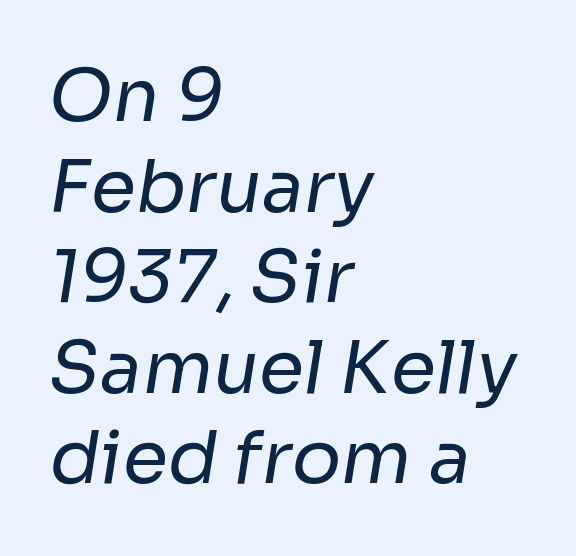
The image shows 73 px regular-weight sans-serif type; set left-aligned, line spacing 1.24x, normal letter spacing, not underlined; low stroke contrast and a medium x-height.
